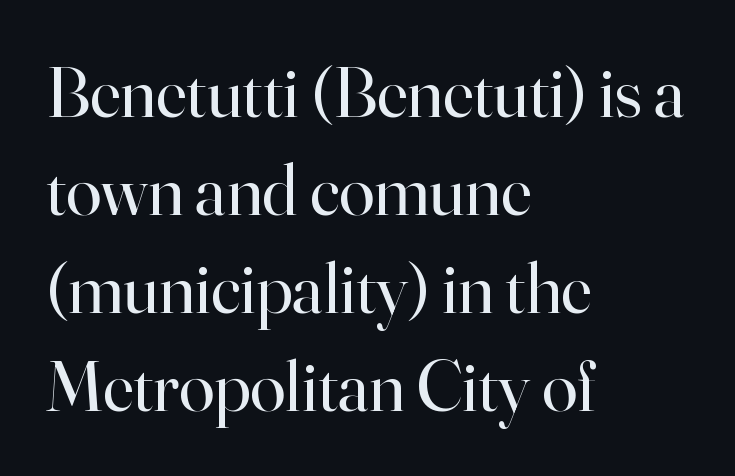
The image shows 72 px regular-weight serif type, upright; set left-aligned, normal line spacing (1.36x), normal letter spacing, not underlined; high stroke contrast and a small x-height.
